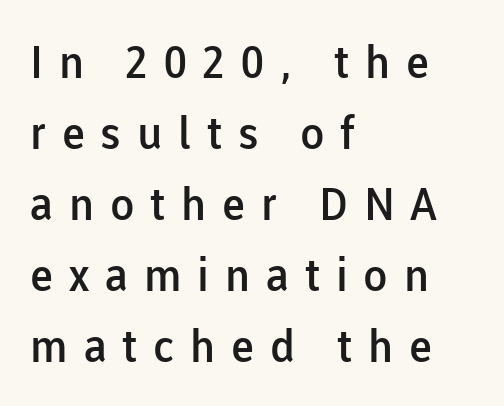
{"serif": "no", "italic": "no", "bold": "semi", "weight": "semibold", "width": "normal", "stroke_contrast": "low", "x_height": "medium", "monospaced": "no", "underline": "no", "align": "left", "line_spacing": "normal", "line_spacing_ratio": 1.58, "letter_spacing": "wide", "letter_spacing_em": 0.35, "glyph_px": 45}
